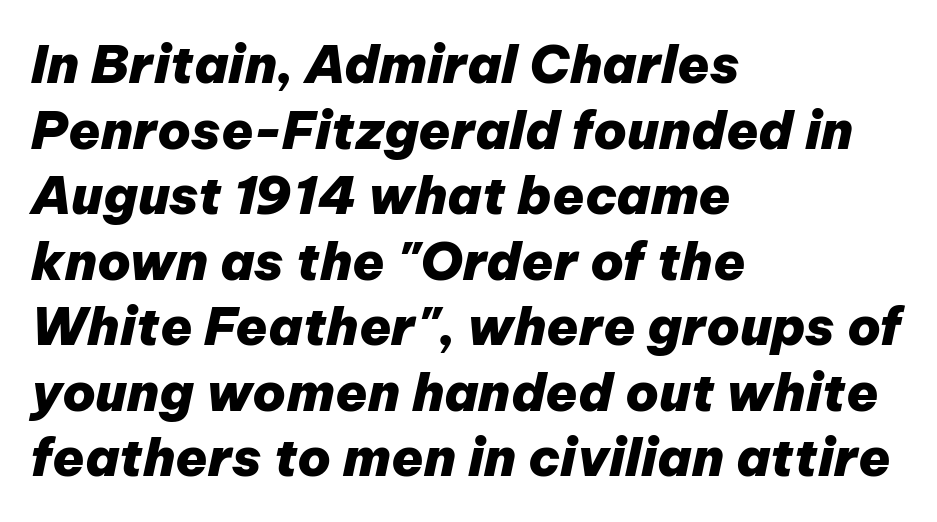
The image shows 52 px heavy type, italic (leaning right); set left-aligned, normal line spacing (1.26x), normal letter spacing, not underlined; low stroke contrast and a medium x-height.
